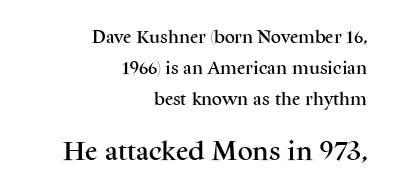
The image shows 21 px text type, upright; set right-aligned, loose line spacing (2.23x), normal letter spacing, not underlined; the second (bottom) block is 1.5x larger.
